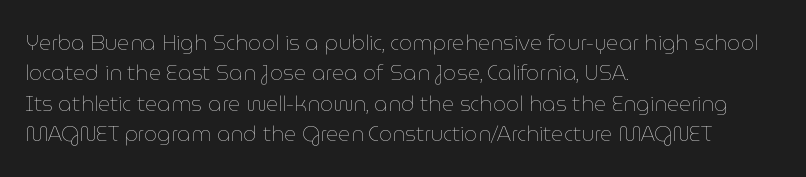
{"italic": "no", "bold": "no", "underline": "no", "align": "left", "line_spacing": "normal", "line_spacing_ratio": 1.45, "letter_spacing": "normal", "letter_spacing_em": 0.0, "glyph_px": 21}
